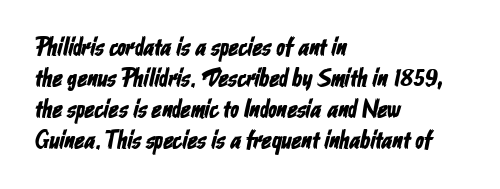
The space beneath each line is pristine and unruled. Compared with typical body copy, the letter spacing here is the same. One-word summary of the alignment: left.
